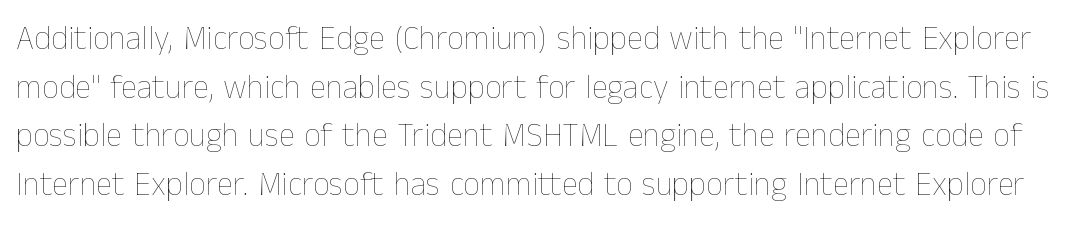
Q: Is the text bold? A: No.
Q: Is the text italic (slanted)? A: No, it is upright.
Q: Is the text underlined? A: No.
Q: Is the spacing between letters normal or unusually wide? A: Normal.
Q: Is the spacing between lines tight, normal or loose? A: Normal.
Q: Width (condensed, normal, or wide)? A: Normal.
Q: Stroke contrast? A: Low.
Q: x-height? A: Medium.
Q: Monospaced? A: No.
